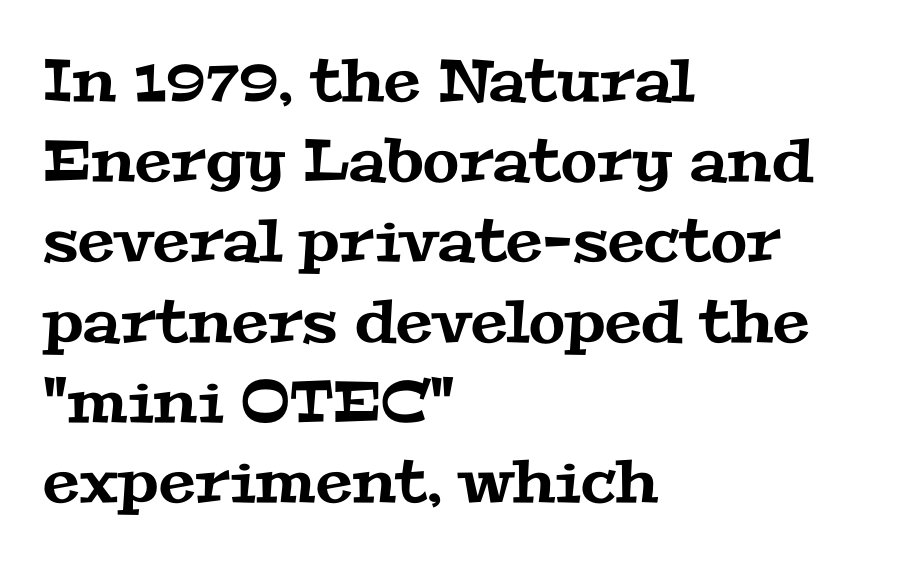
The image shows 59 px wide serif type; set left-aligned, normal line spacing (1.36x), normal letter spacing, not underlined; medium stroke contrast and a medium x-height.
